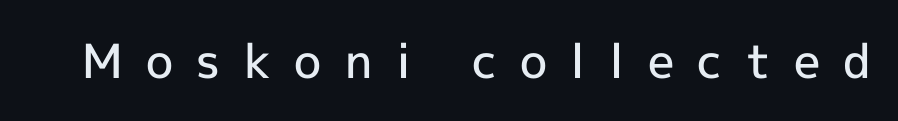
Q: Is the text bold? A: Semi-bold.
Q: Is the text italic (slanted)? A: No, it is upright.
Q: Is the typeface a serif or a sans-serif typeface? A: Sans-serif.
Q: Is the text underlined? A: No.
Q: Is the spacing between letters normal or unusually wide? A: Unusually wide.
Q: Width (condensed, normal, or wide)? A: Normal.
Q: x-height? A: Medium.
Q: Monospaced? A: No.
